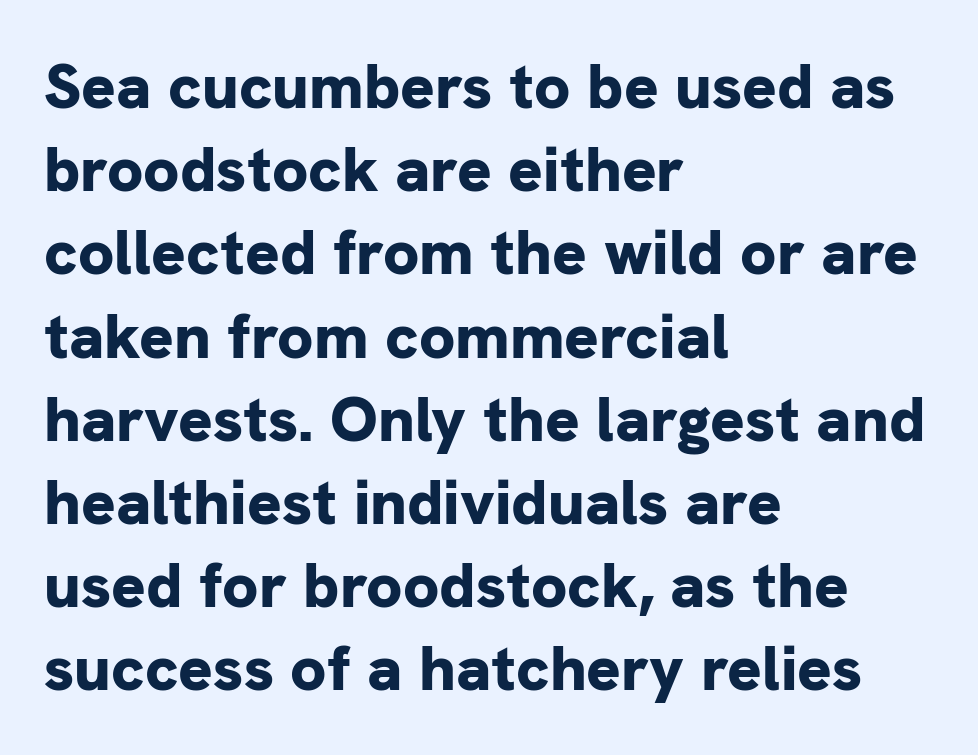
The line-height multiplier appears to be the usual default. This is heavy type, rendered in bold. The ragged edge is on the right, which tells us the setting is flush left. Descenders hang freely into open space. The letters advance in unequal steps, a hallmark of proportional type. Unlike a traditional serif, this face leaves its strokes unadorned.
